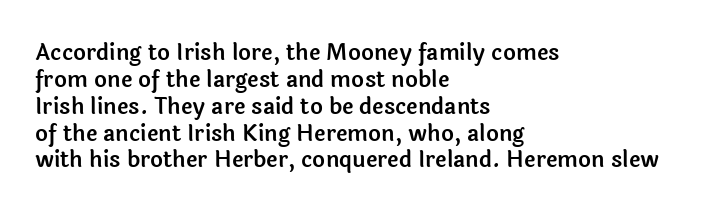
{"italic": "no", "underline": "no", "align": "left", "line_spacing_ratio": 1.22, "letter_spacing": "normal", "letter_spacing_em": 0.0, "glyph_px": 22}
